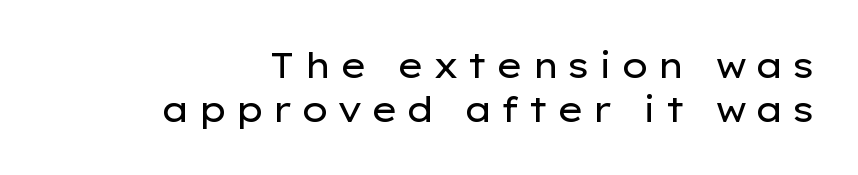
The image shows 35 px regular-weight, wide sans-serif type, upright; set right-aligned, normal line spacing (1.27x), unusually wide letter spacing (+0.22 em), not underlined; low stroke contrast and a medium x-height.
